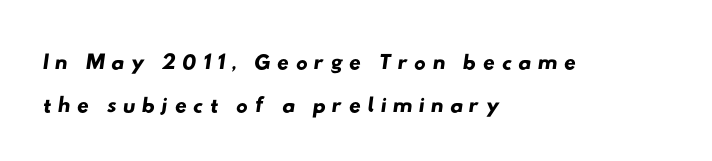
{"serif": "no", "width": "wide", "stroke_contrast": "low", "x_height": "small", "monospaced": "no", "underline": "no", "align": "left", "line_spacing": "normal", "line_spacing_ratio": 1.3, "glyph_px": 33}
